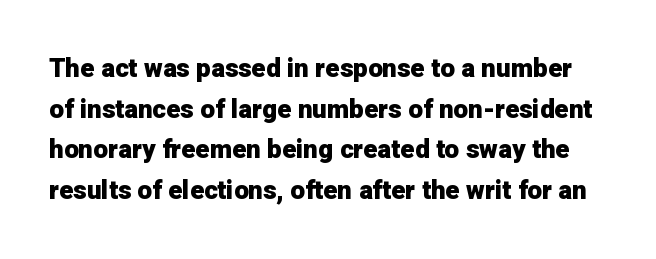
{"italic": "no", "bold": "yes", "underline": "no", "line_spacing": "normal", "line_spacing_ratio": 1.56, "letter_spacing": "normal", "letter_spacing_em": 0.0, "glyph_px": 26}
